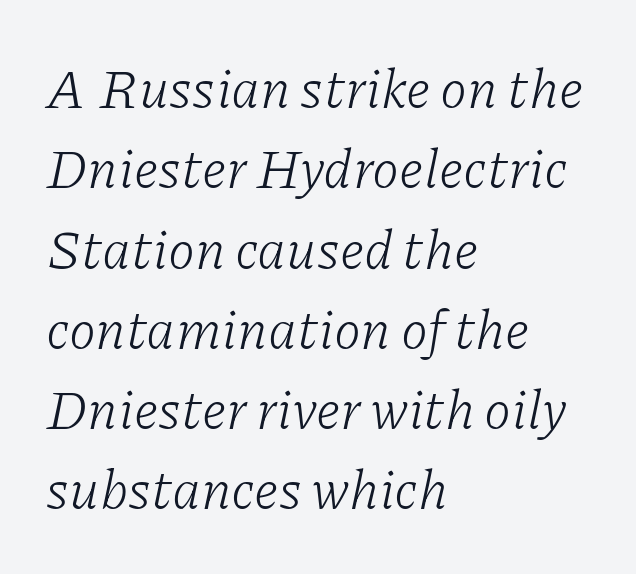
The image shows 55 px light serif type, italic (leaning right); set left-aligned, normal line spacing (1.46x), normal letter spacing, not underlined; low stroke contrast and a medium x-height.
